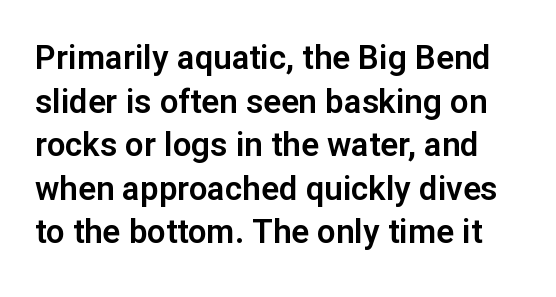
A typesetter would label this face a sans. Caption: standard tracking, unaltered. Each letter keeps its own natural width here, so spacing adapts to shape. One glance says typical: line gaps are just what's usual.
